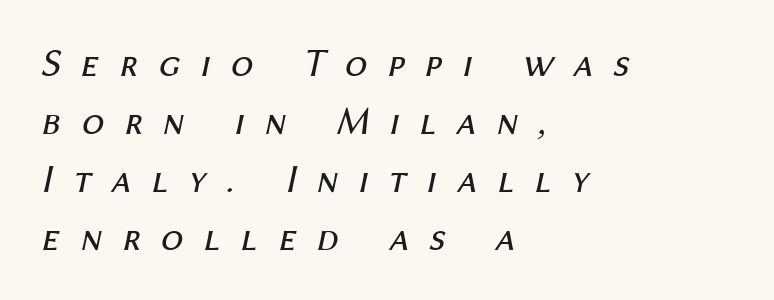
{"italic": "yes", "lean": "right", "slant_degrees": 12, "bold": "no", "weight": "regular", "width": "normal", "stroke_contrast": "medium", "x_height": "medium", "monospaced": "no", "underline": "no", "align": "left", "line_spacing": "normal", "line_spacing_ratio": 1.45, "letter_spacing": "wide", "letter_spacing_em": 0.5, "glyph_px": 40}
